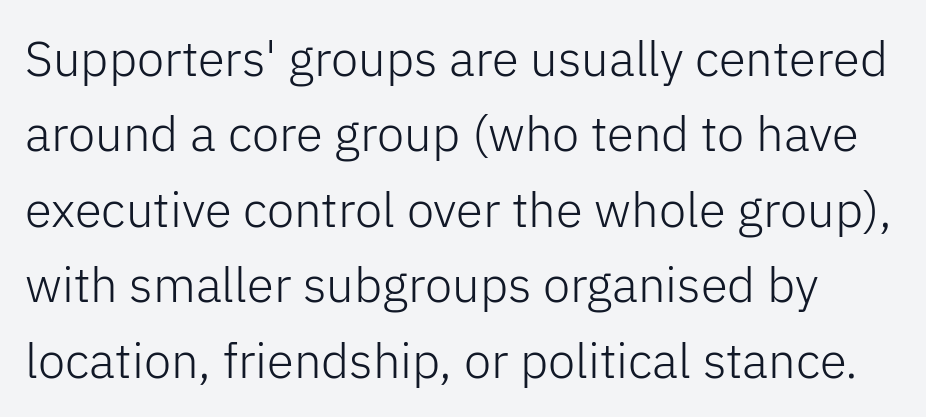
Q: Is the text bold? A: No.
Q: Is the text italic (slanted)? A: No, it is upright.
Q: Is the typeface a serif or a sans-serif typeface? A: Sans-serif.
Q: Is the text underlined? A: No.
Q: Is the spacing between letters normal or unusually wide? A: Normal.
Q: Is the spacing between lines tight, normal or loose? A: Normal.
Q: Width (condensed, normal, or wide)? A: Normal.
Q: Stroke contrast? A: Low.
Q: x-height? A: Medium.
Q: Monospaced? A: No.
